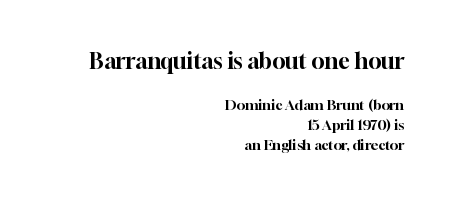
{"italic": "no", "underline": "no", "align": "right", "line_spacing": "normal", "line_spacing_ratio": 1.43, "letter_spacing": "normal", "letter_spacing_em": 0.0, "larger_block": "first", "size_ratio": 1.57, "glyph_px": 22}
